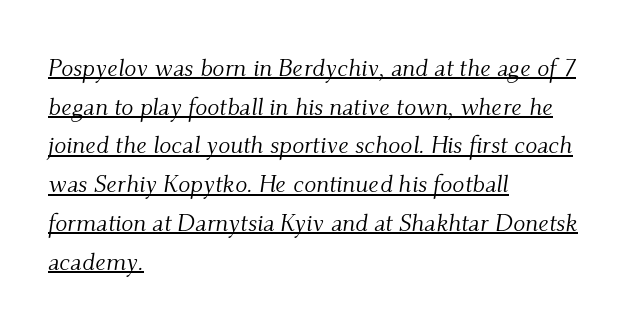
What's the leading like? Ordinary, nothing unusual. These characters rest on top of a visible drawn line. Vertical stems look standard width or narrower in stroke. The rendering applies a slant to the glyphs.
